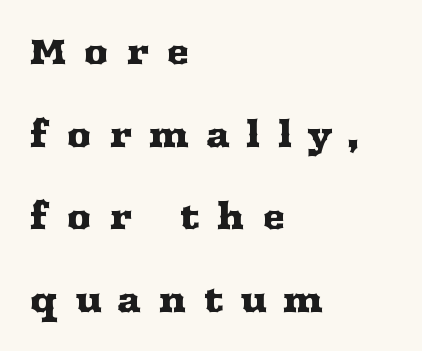
Q: Is the text italic (slanted)? A: No, it is upright.
Q: Is the typeface a serif or a sans-serif typeface? A: Serif.
Q: Is the text underlined? A: No.
Q: How is the paragraph aligned? A: Left-aligned.
Q: Is the spacing between letters normal or unusually wide? A: Unusually wide.
Q: Is the spacing between lines tight, normal or loose? A: Loose.
Q: Width (condensed, normal, or wide)? A: Wide.
Q: Stroke contrast? A: Medium.
Q: x-height? A: Medium.
Q: Monospaced? A: No.
